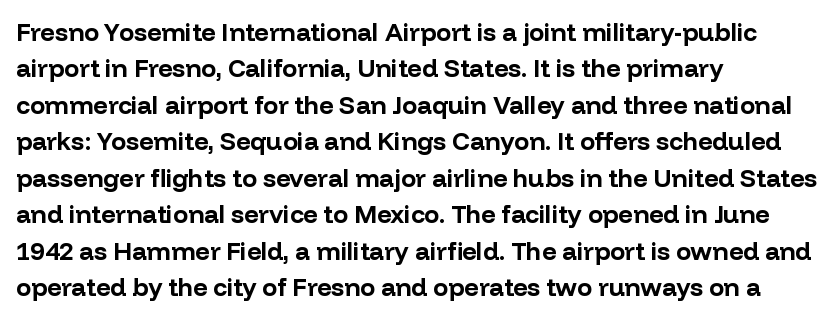
Q: Is the text bold? A: Yes.
Q: Is the text italic (slanted)? A: No, it is upright.
Q: Is the text underlined? A: No.
Q: How is the paragraph aligned? A: Left-aligned.
Q: Is the spacing between letters normal or unusually wide? A: Normal.
Q: Is the spacing between lines tight, normal or loose? A: Normal.
